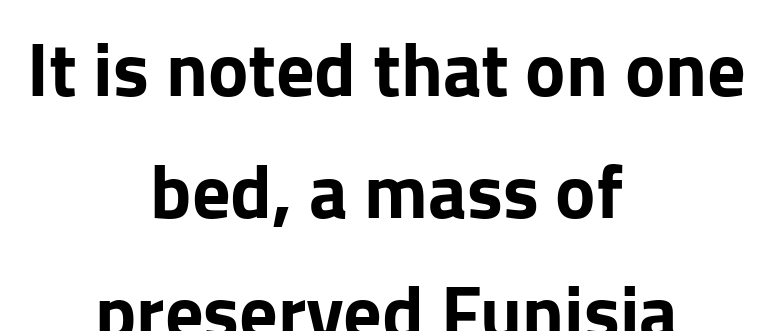
Q: Is the text italic (slanted)? A: No, it is upright.
Q: Is the typeface a serif or a sans-serif typeface? A: Sans-serif.
Q: Is the text underlined? A: No.
Q: How is the paragraph aligned? A: Centered.
Q: Is the spacing between letters normal or unusually wide? A: Normal.
Q: Is the spacing between lines tight, normal or loose? A: Normal.
Q: Width (condensed, normal, or wide)? A: Normal.
Q: Stroke contrast? A: Low.
Q: x-height? A: Medium.
Q: Monospaced? A: No.
